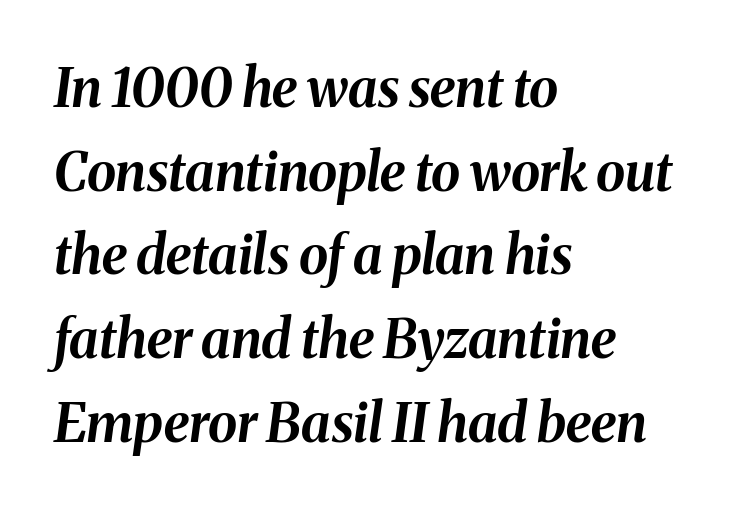
Q: Is the text bold? A: Yes.
Q: Is the text italic (slanted)? A: Yes, it leans right by about 8 degrees.
Q: Is the text underlined? A: No.
Q: How is the paragraph aligned? A: Left-aligned.
Q: Is the spacing between letters normal or unusually wide? A: Normal.
Q: Is the spacing between lines tight, normal or loose? A: Normal.
Q: Width (condensed, normal, or wide)? A: Normal.
Q: Stroke contrast? A: Medium.
Q: x-height? A: Medium.
Q: Monospaced? A: No.
